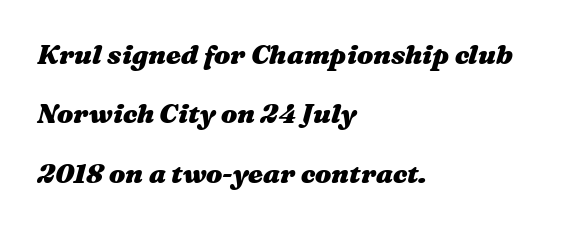
{"italic": "yes", "lean": "right", "slant_degrees": 16, "bold": "yes", "underline": "no", "align": "left", "line_spacing": "loose", "line_spacing_ratio": 2.2, "letter_spacing": "normal", "letter_spacing_em": 0.0, "glyph_px": 27}
